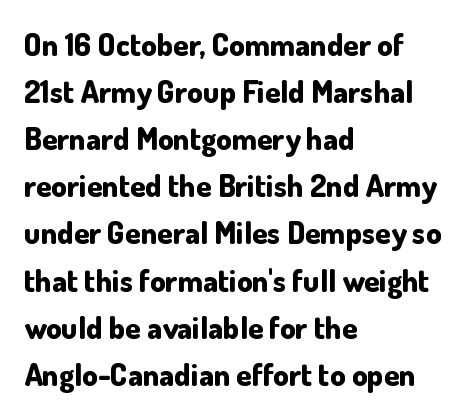
Quick note: interline space is typical. Letterform terminals end flat and unadorned throughout the passage. The strip under each line holds only bare page. Style check: upright.
